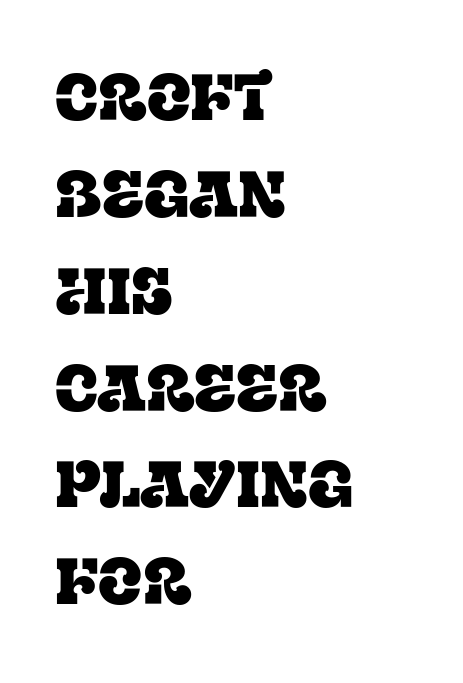
The image shows 65 px serif type, upright; set left-aligned, normal line spacing (1.49x), normal letter spacing, not underlined; low stroke contrast and a large x-height.
